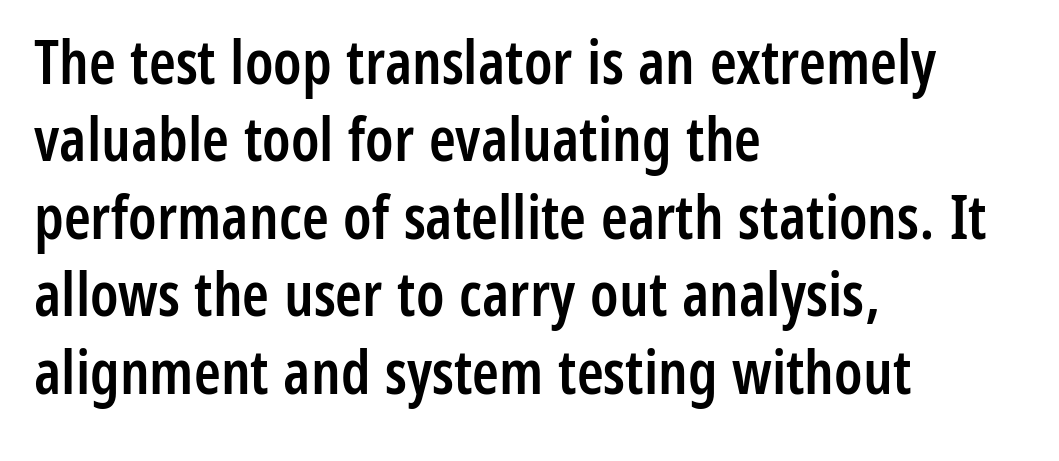
These lines are set flush left with a ragged right edge. Does the weight exceed regular? Yes, but only to semibold. Is the letter spacing exaggerated? No — it looks like the ordinary default. Students, observe: this is what conventionally led text looks like. The face used here is proportionally spaced, like ordinary book or web type. A bare baseline throughout the passage.
